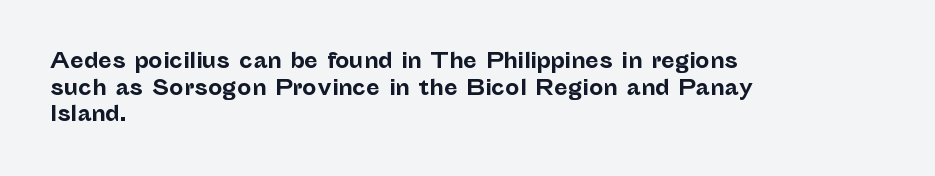
{"italic": "no", "bold": "yes", "underline": "no", "align": "left", "line_spacing": "normal", "line_spacing_ratio": 1.33, "letter_spacing": "normal", "letter_spacing_em": 0.0, "glyph_px": 20}
